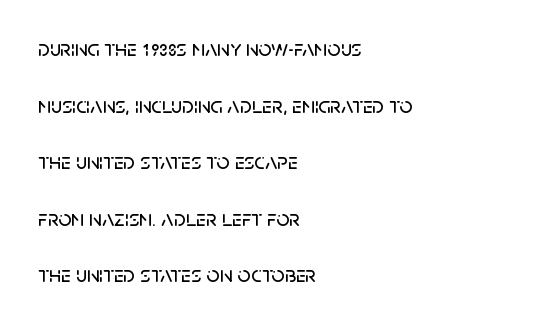
These lines were composed using upright roman letters. The specimen omits any rule beneath the text block's lines. This sample trades compactness for vertical openness between lines. The type is set solid horizontally, with unmodified tracking.
